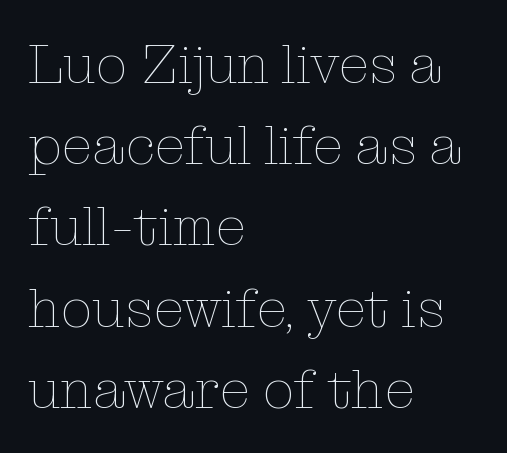
The image shows 56 px thin type, upright; set left-aligned, normal line spacing (1.45x), normal letter spacing, not underlined; low stroke contrast and a medium x-height.
